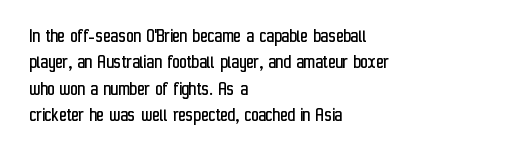
Characters remain perfectly vertical along every line. Rows of type keep a routine distance in the vertical direction. The face looks like a standard text weight, possibly lighter. Letter spacing: default. Each row of text sits above clean, open space.
